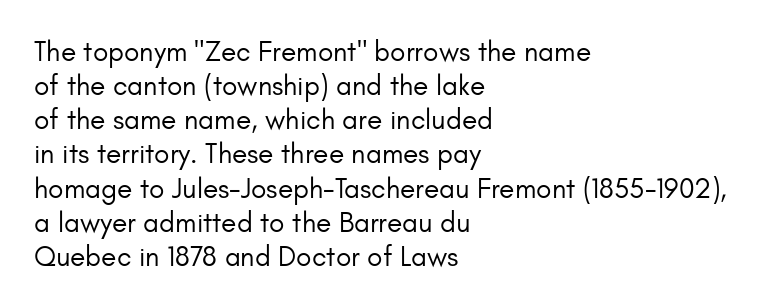
Line beginnings align vertically; line endings do not. The passage shown is typed in a proportional face where columns would drift. Compared with a typical body face, this is equally light or lighter still. Nobody touched the tracking dial on this one.
